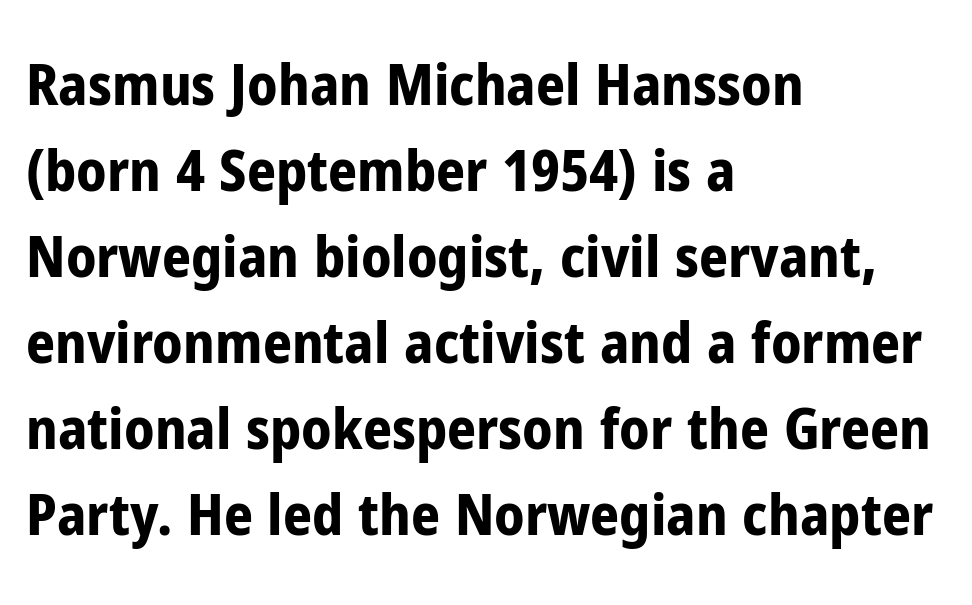
Q: Is the text bold? A: Yes.
Q: Is the text italic (slanted)? A: No, it is upright.
Q: Is the typeface a serif or a sans-serif typeface? A: Sans-serif.
Q: Is the text underlined? A: No.
Q: How is the paragraph aligned? A: Left-aligned.
Q: Is the spacing between letters normal or unusually wide? A: Normal.
Q: Is the spacing between lines tight, normal or loose? A: Normal.
Q: Width (condensed, normal, or wide)? A: Condensed.
Q: Stroke contrast? A: Low.
Q: x-height? A: Medium.
Q: Monospaced? A: No.
